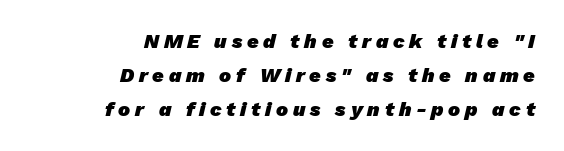
{"bold": "yes", "underline": "no", "align": "right", "line_spacing_ratio": 1.71, "letter_spacing": "wide", "letter_spacing_em": 0.24, "glyph_px": 20}
